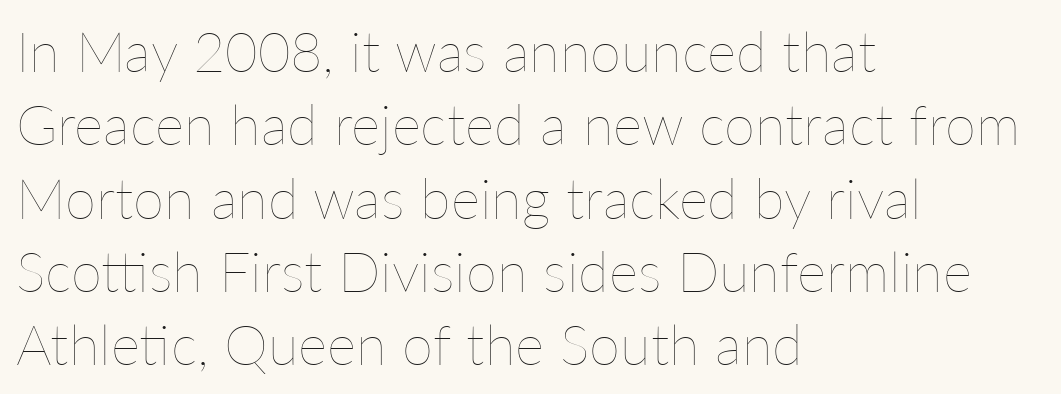
The image shows 56 px thin type, upright; set left-aligned, normal line spacing (1.31x), normal letter spacing, not underlined; low stroke contrast and a medium x-height.
